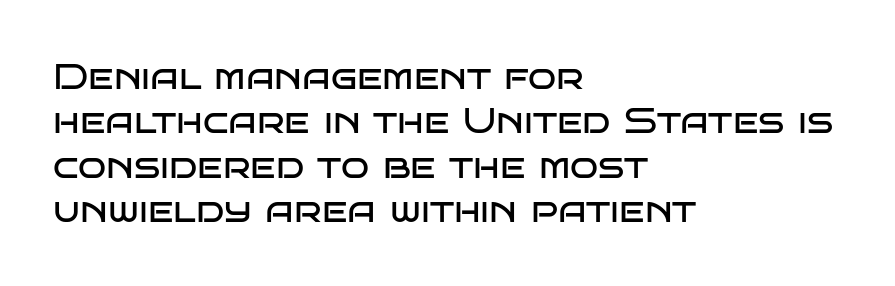
The image shows 37 px regular-weight, wide sans-serif type, upright; set left-aligned, line spacing 1.2x, normal letter spacing, not underlined; low stroke contrast and a large x-height.
